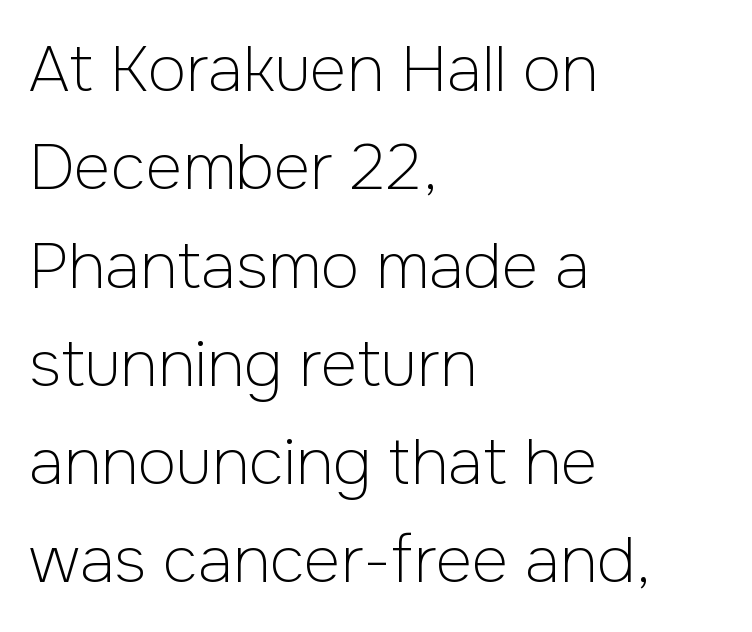
Q: Is the text bold? A: No.
Q: Is the text italic (slanted)? A: No, it is upright.
Q: Is the typeface a serif or a sans-serif typeface? A: Sans-serif.
Q: Is the text underlined? A: No.
Q: How is the paragraph aligned? A: Left-aligned.
Q: Is the spacing between letters normal or unusually wide? A: Normal.
Q: Is the spacing between lines tight, normal or loose? A: Normal.
Q: Width (condensed, normal, or wide)? A: Normal.
Q: Stroke contrast? A: Low.
Q: x-height? A: Medium.
Q: Monospaced? A: No.
